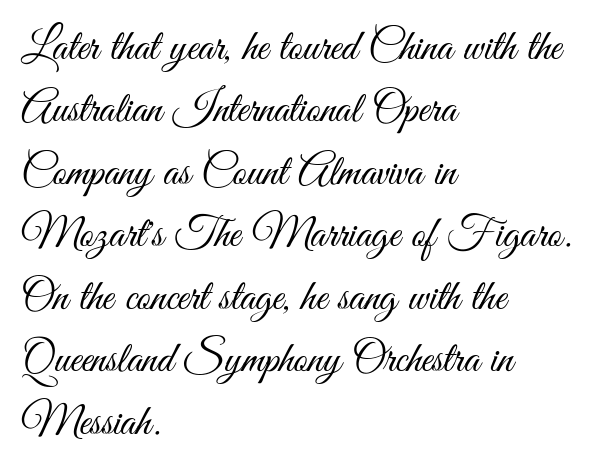
Q: Is the text bold? A: No.
Q: Is the text italic (slanted)? A: Yes.
Q: Is the typeface a serif or a sans-serif typeface? A: Sans-serif.
Q: Is the text underlined? A: No.
Q: How is the paragraph aligned? A: Left-aligned.
Q: Is the spacing between letters normal or unusually wide? A: Normal.
Q: Is the spacing between lines tight, normal or loose? A: Normal.
Q: Width (condensed, normal, or wide)? A: Condensed.
Q: Stroke contrast? A: Medium.
Q: x-height? A: Small.
Q: Monospaced? A: No.
